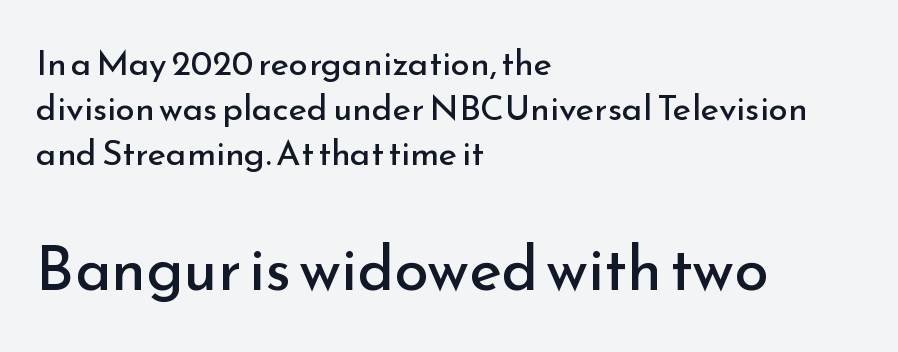
{"serif": "no", "italic": "no", "bold": "no", "weight": "regular", "width": "normal", "stroke_contrast": "low", "x_height": "small", "monospaced": "no", "underline": "no", "align": "left", "line_spacing": "normal", "line_spacing_ratio": 1.29, "letter_spacing": "normal", "letter_spacing_em": 0.0, "larger_block": "second", "size_ratio": 1.77, "glyph_px": 62}
